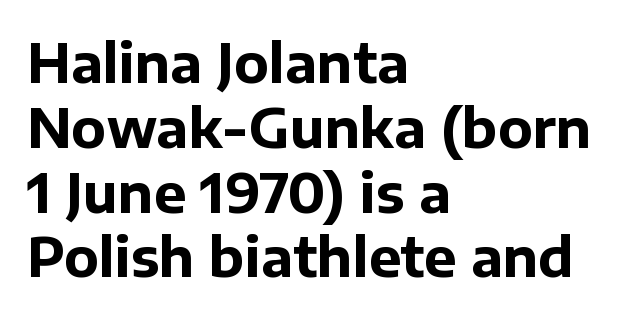
Here the designer chose a conventional face with non-uniform glyph widths. The baseline area is clear. Tracking here is standard; glyphs follow each other at the usual distance. These lines are set flush left with a ragged right edge. The type sits square on the baseline with zero lean. The characters look thick and weighty, a clear bold.
